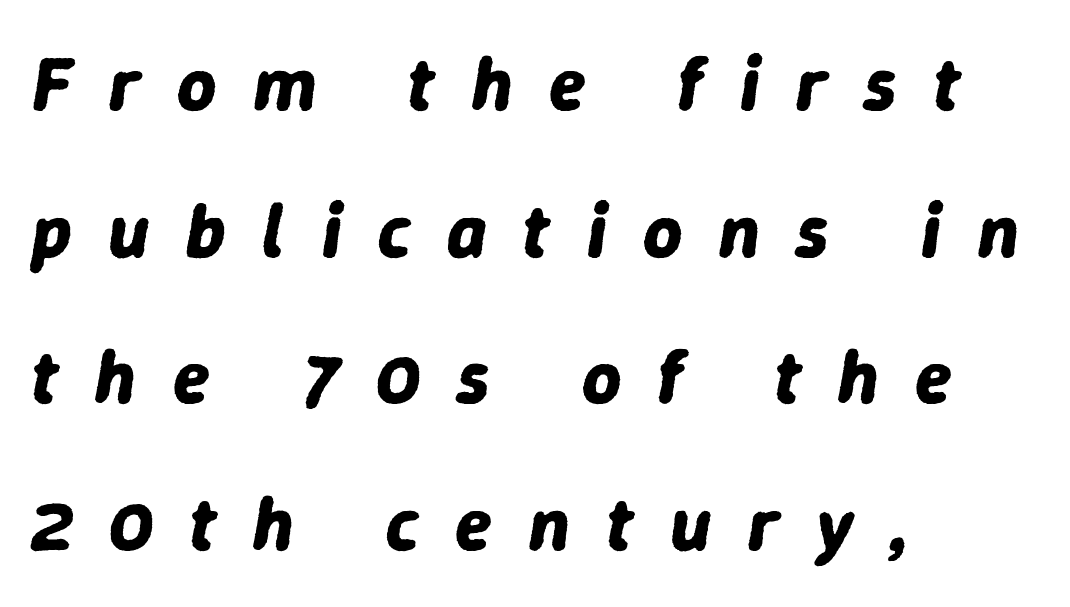
Is this a fixed-width face? No — the glyphs have proportional, varying widths. Type without underlining. Leading is clearly above the norm, producing a sparse column. You could only call the tracking loose — the letters float apart. The font's italic variant was chosen for this text.
